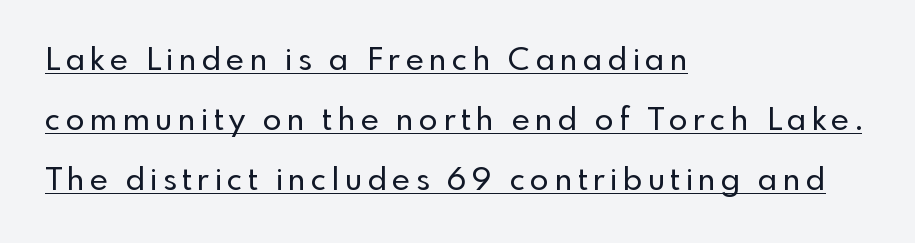
Q: Is the text italic (slanted)? A: No, it is upright.
Q: Is the typeface a serif or a sans-serif typeface? A: Sans-serif.
Q: Is the text underlined? A: Yes.
Q: How is the paragraph aligned? A: Left-aligned.
Q: Is the spacing between lines tight, normal or loose? A: Loose.
Q: Width (condensed, normal, or wide)? A: Normal.
Q: x-height? A: Small.
Q: Monospaced? A: No.
